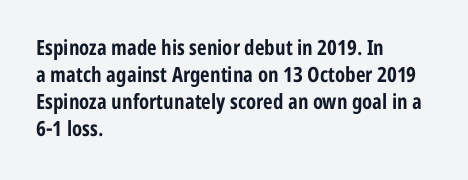
Which margin do the lines hug? The left one — the right edge is uneven. The foot of each line stays bare and open. Strokes here are thick enough to call this a true bold. Does the lettering tilt? It doesn't — this is upright. You could call the tracking neutral — neither tight nor loose. Interline gaps are of average width in this sample.
